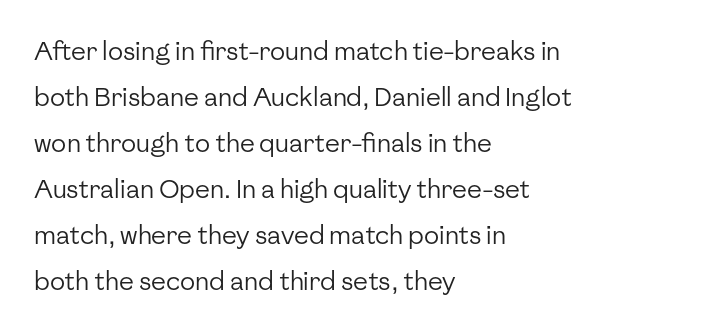
{"italic": "no", "bold": "no", "underline": "no", "align": "left", "line_spacing_ratio": 1.84, "letter_spacing": "normal", "letter_spacing_em": 0.0, "glyph_px": 25}
